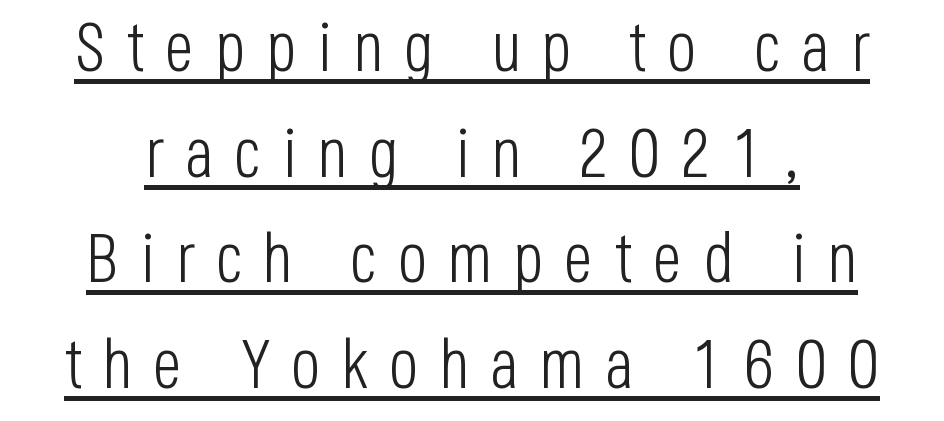
The image shows 70 px light, condensed sans-serif type, upright; set normal line spacing (1.51x), unusually wide letter spacing (+0.3 em), underlined; low stroke contrast and a large x-height.
